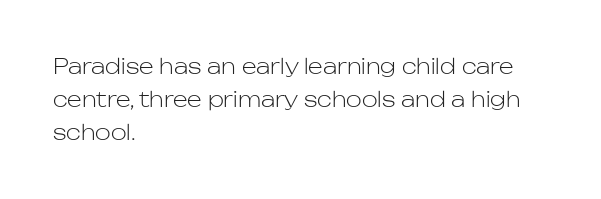
{"italic": "no", "bold": "no", "underline": "no", "align": "left", "line_spacing": "normal", "line_spacing_ratio": 1.56, "letter_spacing": "normal", "letter_spacing_em": 0.0, "glyph_px": 21}
